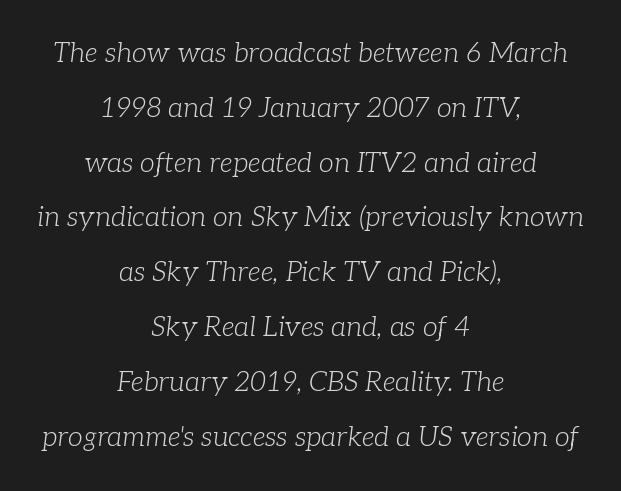
The image shows 27 px text type, italic (leaning right); set centered, loose line spacing (2.03x), normal letter spacing, not underlined.
